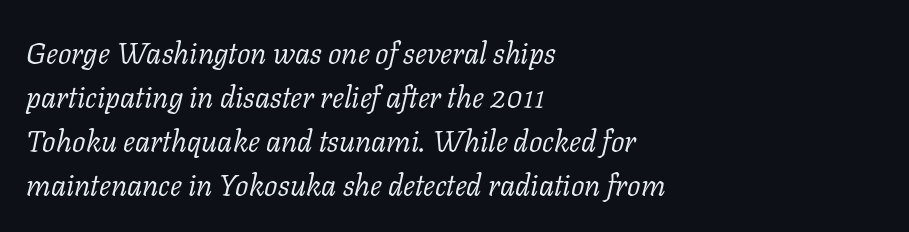
{"serif": "yes", "italic": "yes", "lean": "right", "slant_degrees": 11, "bold": "no", "weight": "light", "width": "normal", "stroke_contrast": "low", "x_height": "medium", "monospaced": "no", "underline": "no", "align": "left", "line_spacing": "normal", "line_spacing_ratio": 1.47, "letter_spacing": "normal", "letter_spacing_em": 0.0, "glyph_px": 30}
